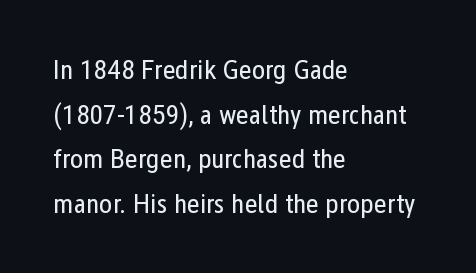
Q: Is the text bold? A: No.
Q: Is the text italic (slanted)? A: No, it is upright.
Q: Is the typeface a serif or a sans-serif typeface? A: Sans-serif.
Q: Is the text underlined? A: No.
Q: How is the paragraph aligned? A: Left-aligned.
Q: Is the spacing between letters normal or unusually wide? A: Normal.
Q: Is the spacing between lines tight, normal or loose? A: Normal.
Q: Width (condensed, normal, or wide)? A: Condensed.
Q: Stroke contrast? A: Low.
Q: x-height? A: Medium.
Q: Monospaced? A: No.
